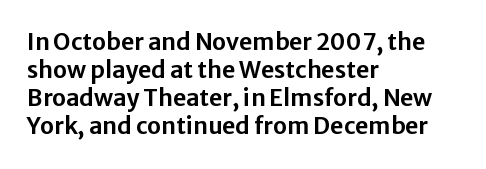
Q: Is the text italic (slanted)? A: No, it is upright.
Q: Is the text underlined? A: No.
Q: How is the paragraph aligned? A: Left-aligned.
Q: Is the spacing between letters normal or unusually wide? A: Normal.
